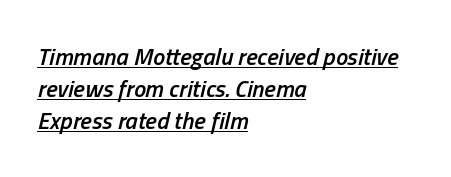
The image shows 24 px text type, italic (leaning right); set left-aligned, normal line spacing (1.34x), normal letter spacing, underlined.
